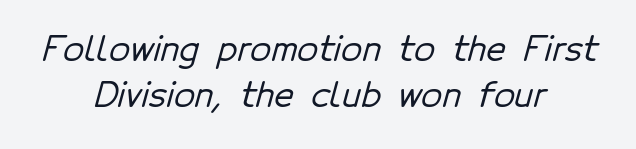
Q: Is the typeface a serif or a sans-serif typeface? A: Sans-serif.
Q: Is the text underlined? A: No.
Q: How is the paragraph aligned? A: Centered.
Q: Is the spacing between letters normal or unusually wide? A: Normal.
Q: Is the spacing between lines tight, normal or loose? A: Normal.
Q: Width (condensed, normal, or wide)? A: Normal.
Q: Stroke contrast? A: Low.
Q: x-height? A: Medium.
Q: Monospaced? A: No.
